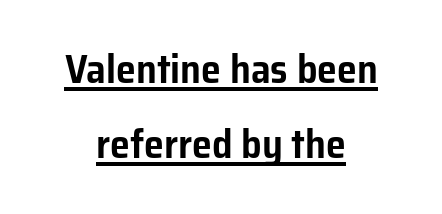
The typeface chosen for these lines omits serifs. The passage shown has conventional tracking throughout. Italic: no, the glyphs are upright roman. The specimen includes a rule beneath the text block's lines.
